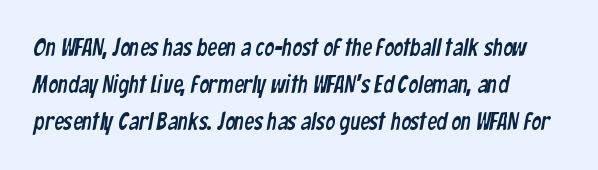
Q: Is the text underlined? A: No.
Q: How is the paragraph aligned? A: Left-aligned.
Q: Is the spacing between letters normal or unusually wide? A: Normal.
Q: Is the spacing between lines tight, normal or loose? A: Normal.
